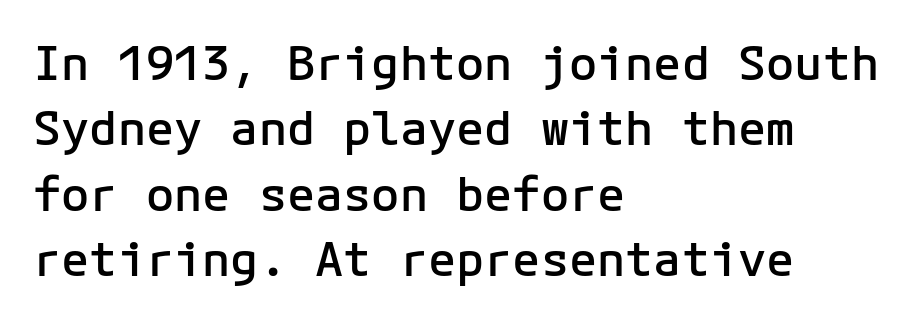
Q: Is the text bold? A: Semi-bold.
Q: Is the text italic (slanted)? A: No, it is upright.
Q: Is the typeface a serif or a sans-serif typeface? A: Sans-serif.
Q: Is the text underlined? A: No.
Q: How is the paragraph aligned? A: Left-aligned.
Q: Is the spacing between letters normal or unusually wide? A: Normal.
Q: Is the spacing between lines tight, normal or loose? A: Normal.
Q: Width (condensed, normal, or wide)? A: Normal.
Q: Stroke contrast? A: Low.
Q: x-height? A: Medium.
